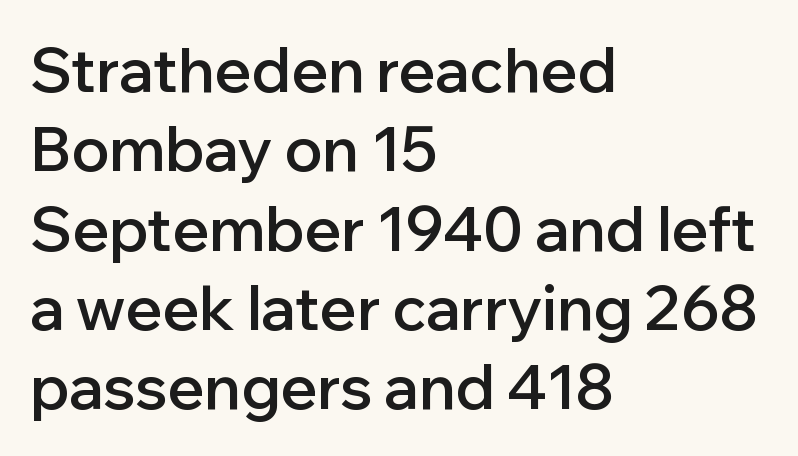
One glance says typical: line gaps are just what's usual. The specimen reads as upright at a glance. Weight check: semibold — heavier than regular, not quite bold. Glance below the letters and you will spot only blank space. This sample uses a sans-serif face.
